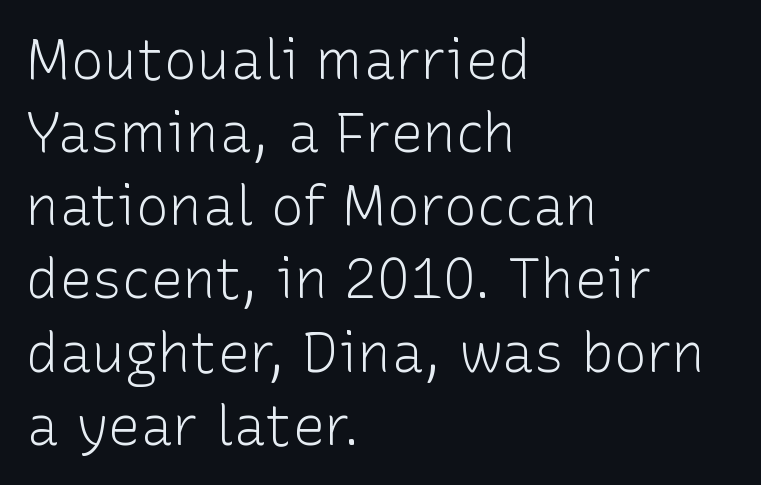
Q: Is the text bold? A: No.
Q: Is the text italic (slanted)? A: No, it is upright.
Q: Is the typeface a serif or a sans-serif typeface? A: Sans-serif.
Q: Is the text underlined? A: No.
Q: How is the paragraph aligned? A: Left-aligned.
Q: Is the spacing between letters normal or unusually wide? A: Normal.
Q: Is the spacing between lines tight, normal or loose? A: Normal.
Q: Width (condensed, normal, or wide)? A: Normal.
Q: Stroke contrast? A: Low.
Q: x-height? A: Medium.
Q: Monospaced? A: No.
